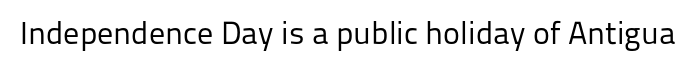
Q: Is the text bold? A: No.
Q: Is the text italic (slanted)? A: No, it is upright.
Q: Is the typeface a serif or a sans-serif typeface? A: Sans-serif.
Q: Is the text underlined? A: No.
Q: Is the spacing between letters normal or unusually wide? A: Normal.
Q: Width (condensed, normal, or wide)? A: Normal.
Q: Stroke contrast? A: Low.
Q: x-height? A: Medium.
Q: Monospaced? A: No.
